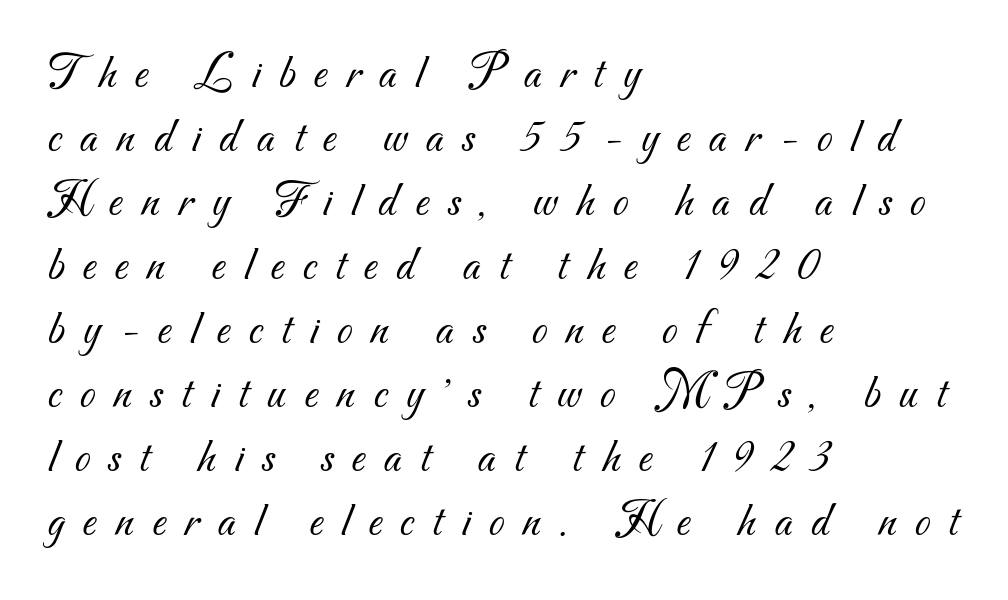
Q: Is the text bold? A: No.
Q: Is the typeface a serif or a sans-serif typeface? A: Sans-serif.
Q: Is the text underlined? A: No.
Q: How is the paragraph aligned? A: Left-aligned.
Q: Is the spacing between letters normal or unusually wide? A: Unusually wide.
Q: Is the spacing between lines tight, normal or loose? A: Normal.
Q: Width (condensed, normal, or wide)? A: Normal.
Q: Stroke contrast? A: Medium.
Q: x-height? A: Small.
Q: Monospaced? A: No.
